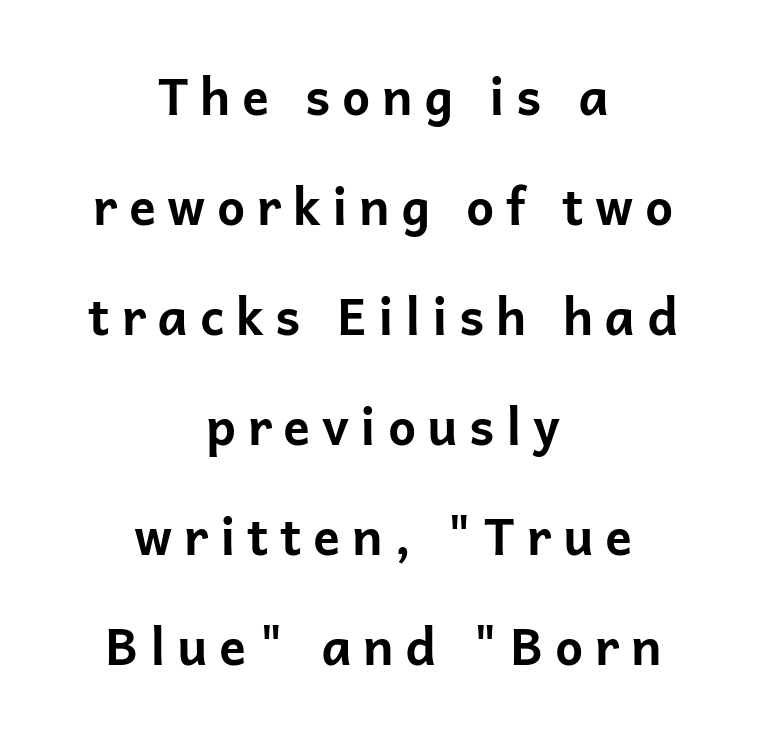
The image shows 50 px bold sans-serif type, upright; set centered, loose line spacing (2.2x), unusually wide letter spacing (+0.23 em), not underlined; low stroke contrast and a medium x-height.
